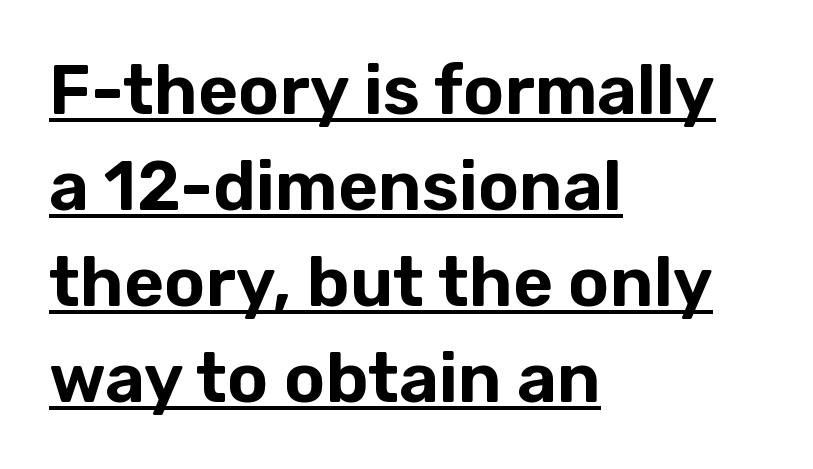
Q: Is the text italic (slanted)? A: No, it is upright.
Q: Is the typeface a serif or a sans-serif typeface? A: Sans-serif.
Q: Is the text underlined? A: Yes.
Q: How is the paragraph aligned? A: Left-aligned.
Q: Is the spacing between letters normal or unusually wide? A: Normal.
Q: Is the spacing between lines tight, normal or loose? A: Normal.
Q: Width (condensed, normal, or wide)? A: Normal.
Q: Stroke contrast? A: Low.
Q: x-height? A: Medium.
Q: Monospaced? A: No.
